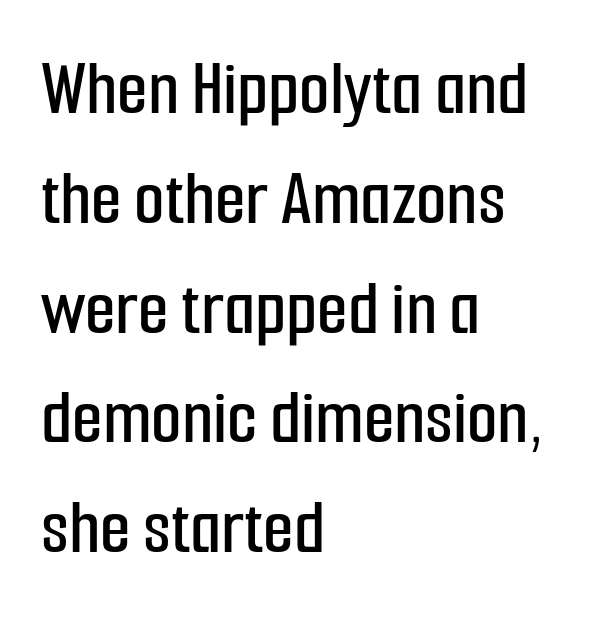
{"serif": "no", "italic": "no", "width": "condensed", "stroke_contrast": "low", "x_height": "medium", "monospaced": "no", "underline": "no", "align": "left", "line_spacing": "normal", "line_spacing_ratio": 1.39, "letter_spacing": "normal", "letter_spacing_em": 0.0, "glyph_px": 79}
